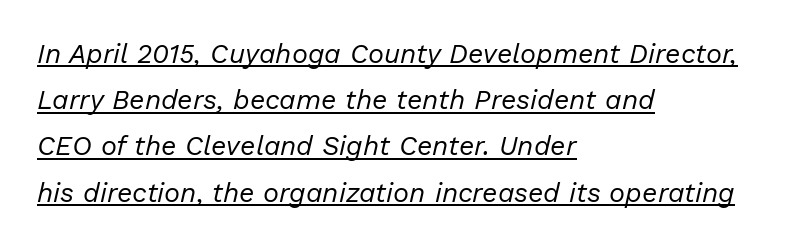
{"italic": "yes", "lean": "right", "slant_degrees": 13, "bold": "no", "underline": "yes", "align": "left", "line_spacing_ratio": 1.71, "letter_spacing": "normal", "letter_spacing_em": 0.0, "glyph_px": 27}
